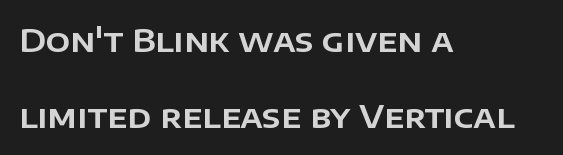
{"serif": "no", "italic": "no", "width": "normal", "stroke_contrast": "low", "x_height": "large", "monospaced": "no", "underline": "no", "align": "left", "line_spacing": "loose", "line_spacing_ratio": 2.37, "letter_spacing": "normal", "letter_spacing_em": 0.0, "glyph_px": 32}
